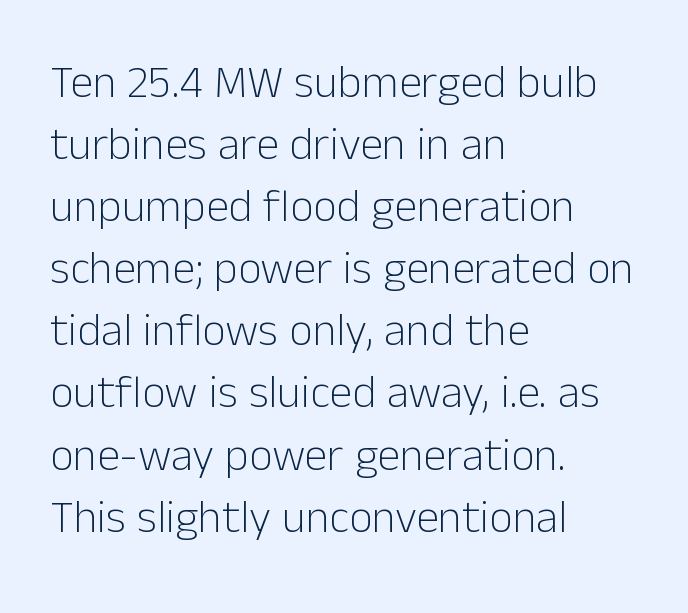
Vertically, the passage feels balanced, rows spaced as you'd expect. Each word holds together tightly as a unit, with standard inter-letter gaps. The letters carry no serifs — their stems end cleanly without finishing strokes. When letters stand straight like this, we call the style roman or upright.
